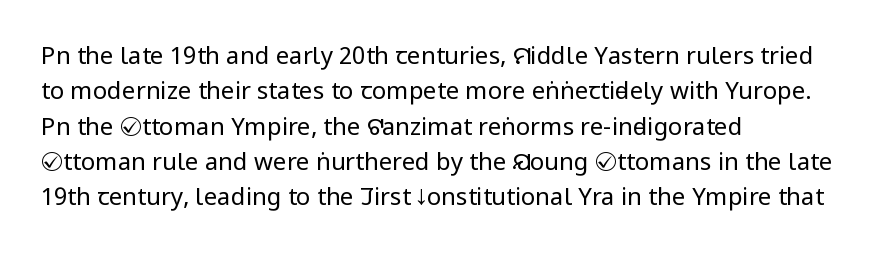
The image shows 24 px text type, upright; set left-aligned, normal line spacing (1.47x), normal letter spacing, not underlined.
